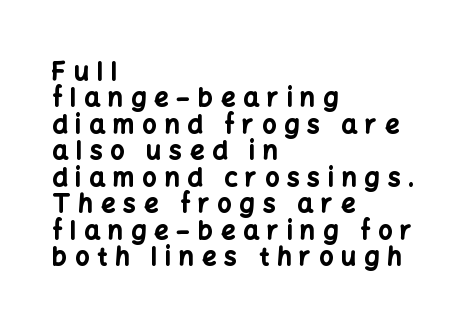
{"italic": "no", "bold": "yes", "underline": "no", "align": "left", "line_spacing": "tight", "line_spacing_ratio": 1.06, "letter_spacing": "wide", "letter_spacing_em": 0.32, "glyph_px": 25}
